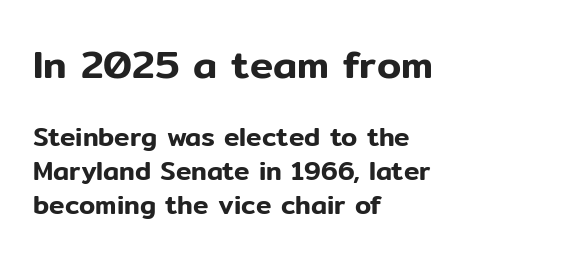
Q: Is the text italic (slanted)? A: No, it is upright.
Q: Is the typeface a serif or a sans-serif typeface? A: Sans-serif.
Q: Is the text underlined? A: No.
Q: How is the paragraph aligned? A: Left-aligned.
Q: Is the spacing between letters normal or unusually wide? A: Normal.
Q: Is the spacing between lines tight, normal or loose? A: Normal.
Q: Which block of text is set in a larger size, the first (top) or the second (bottom)? A: The first (top) one.
Q: Width (condensed, normal, or wide)? A: Normal.
Q: Stroke contrast? A: Low.
Q: x-height? A: Medium.
Q: Monospaced? A: No.
